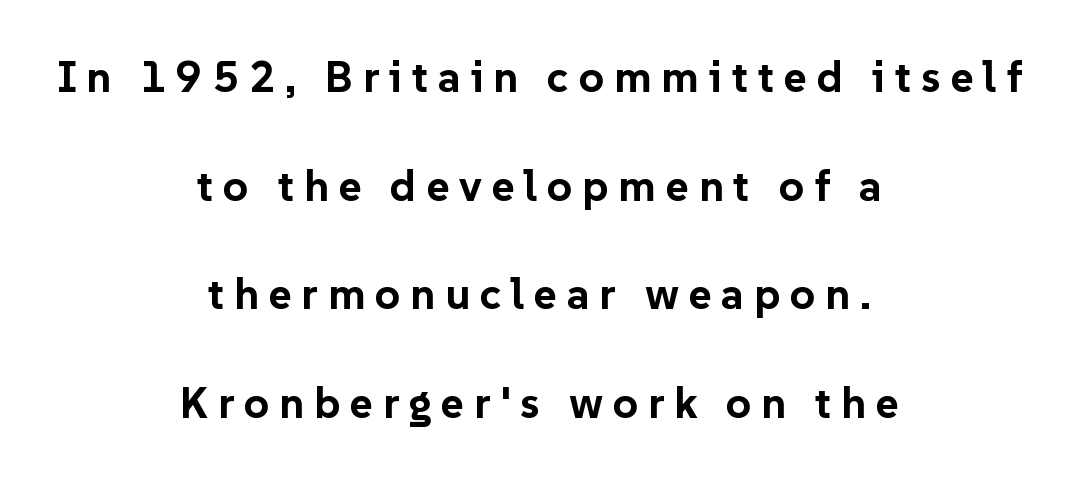
{"serif": "no", "italic": "no", "bold": "yes", "weight": "bold", "width": "normal", "stroke_contrast": "low", "x_height": "medium", "monospaced": "no", "underline": "no", "align": "center", "line_spacing": "loose", "line_spacing_ratio": 2.47, "letter_spacing": "wide", "letter_spacing_em": 0.22, "glyph_px": 44}
